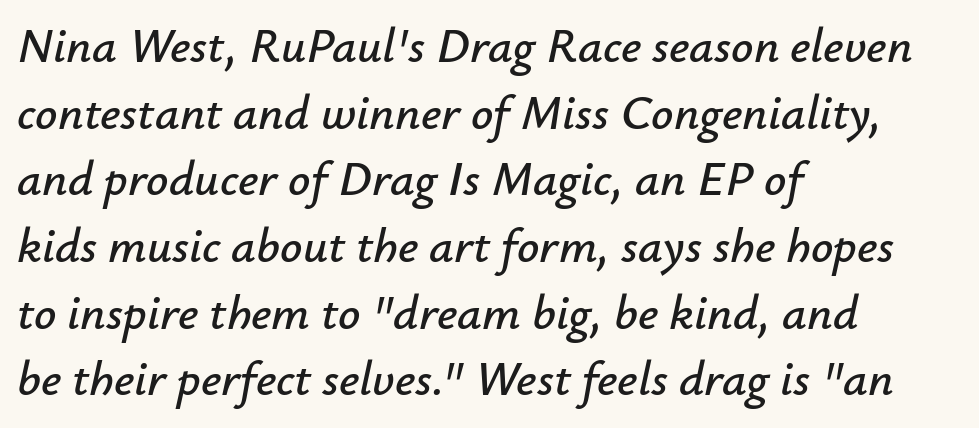
The baseline area is clear. Each letter keeps its own natural width here, so spacing adapts to shape. This sample keeps an unexceptional amount of space between lines. Letter spacing: default. Caption: multi-line text, flush left, ragged right.
